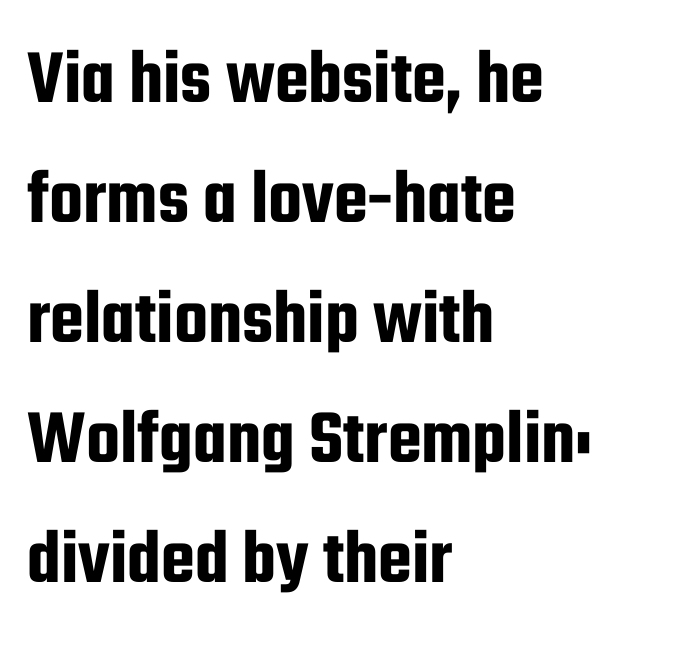
{"serif": "no", "italic": "no", "width": "condensed", "stroke_contrast": "low", "x_height": "medium", "monospaced": "no", "underline": "no", "align": "left", "line_spacing": "normal", "line_spacing_ratio": 1.54, "letter_spacing": "normal", "letter_spacing_em": 0.0, "glyph_px": 78}
